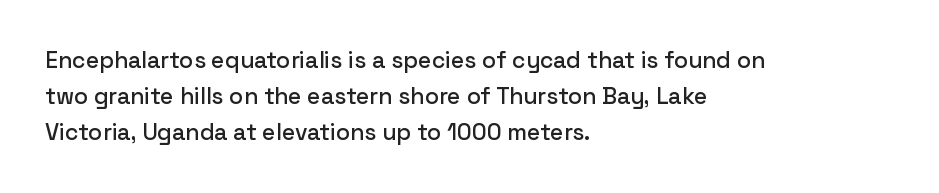
Q: Is the text italic (slanted)? A: No, it is upright.
Q: Is the text underlined? A: No.
Q: How is the paragraph aligned? A: Left-aligned.
Q: Is the spacing between letters normal or unusually wide? A: Normal.
Q: Is the spacing between lines tight, normal or loose? A: Normal.
